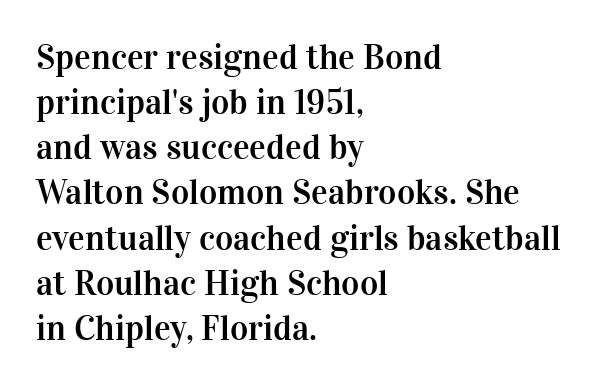
{"serif": "yes", "italic": "no", "width": "normal", "stroke_contrast": "high", "x_height": "medium", "monospaced": "no", "underline": "no", "align": "left", "line_spacing": "normal", "line_spacing_ratio": 1.29, "letter_spacing": "normal", "letter_spacing_em": 0.0, "glyph_px": 35}
